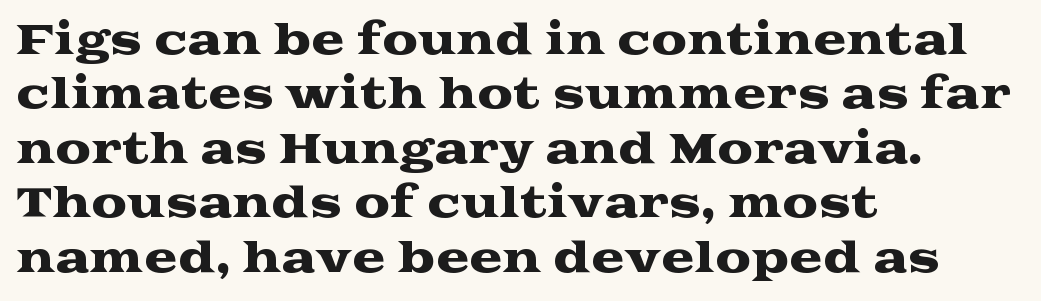
These lines sit exactly where default settings would place them. Characters remain perfectly vertical along every line. These lines are composed in type with serifs. If you drew a ruler down the left edge, every line would touch it. Compared with typical body copy, the letter spacing here is the same.
